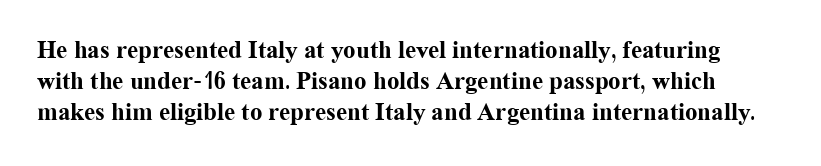
{"italic": "no", "bold": "yes", "underline": "no", "line_spacing": "normal", "line_spacing_ratio": 1.25, "letter_spacing": "normal", "letter_spacing_em": 0.0, "glyph_px": 25}
